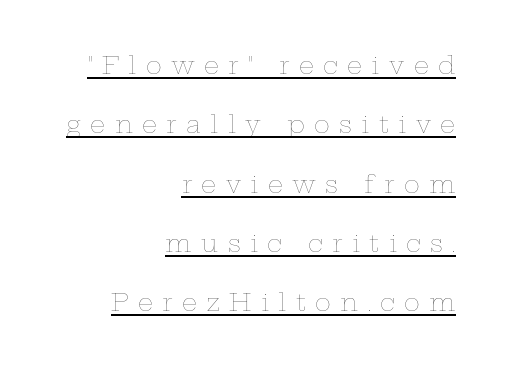
No extra ink here — the face is not bold. The lines are spread far apart with generous leading. What stands out about the letter spacing? Its width — letters are far apart. The letters stand upright; this is a roman face. The passage is arranged like a letterhead date or caption credit — flush right.
